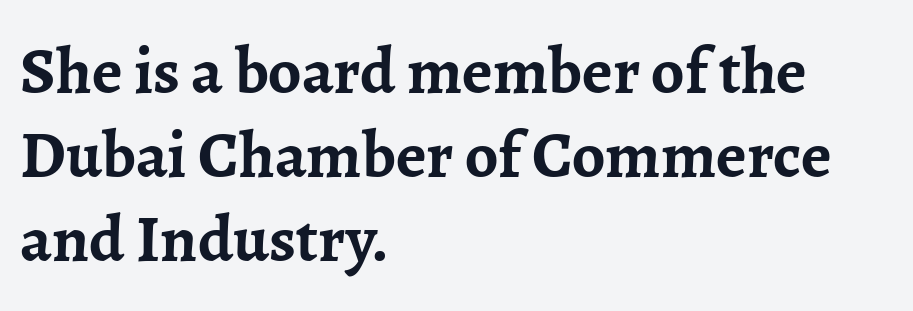
{"serif": "yes", "italic": "no", "bold": "yes", "weight": "semibold", "width": "normal", "stroke_contrast": "low", "x_height": "medium", "monospaced": "no", "underline": "no", "align": "left", "line_spacing": "normal", "line_spacing_ratio": 1.27, "letter_spacing": "normal", "letter_spacing_em": 0.0, "glyph_px": 66}
